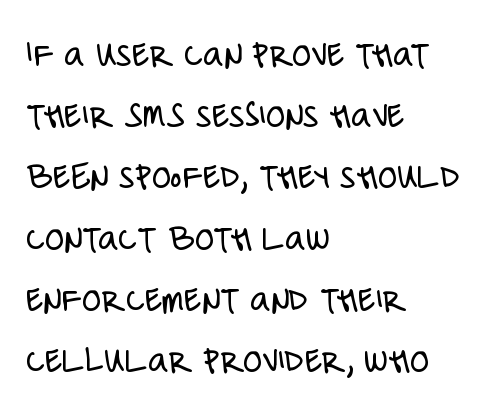
To sum up the face: it is a sans, with no serifs. Quick note: interline space is typical. All the whitespace from short lines collects on the right. It's the straight-up-and-down kind of type. The zone under the glyphs is completely vacant.
